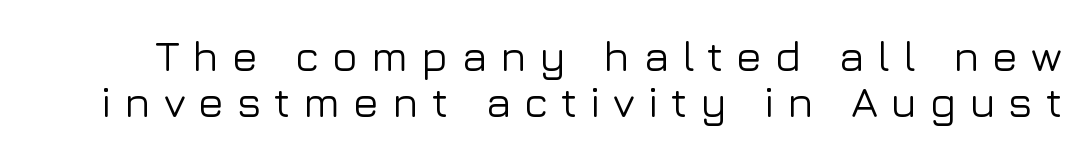
Anything drawn beneath the words? Only blank space. Cramped leading. Tracking here is generous; glyphs stand well apart from one another. Note the varied advance widths — an 'i' is clearly narrower than an 'm'. Stroke terminals: plain, sans-serif. In terms of posture, this sample is upright.
